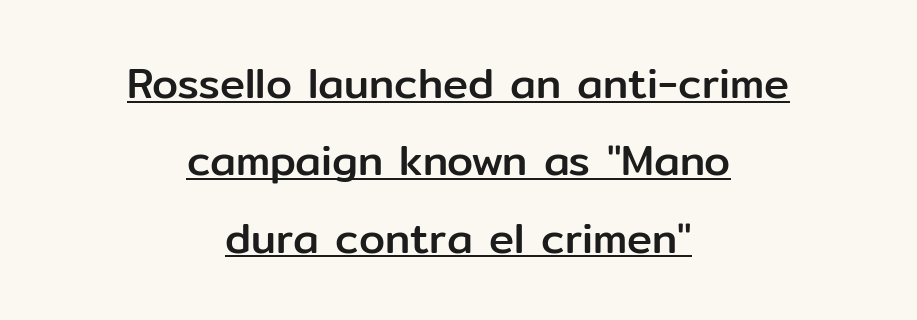
The image shows 42 px sans-serif type, upright; set centered, line spacing 1.84x, normal letter spacing, underlined; low stroke contrast and a medium x-height.
